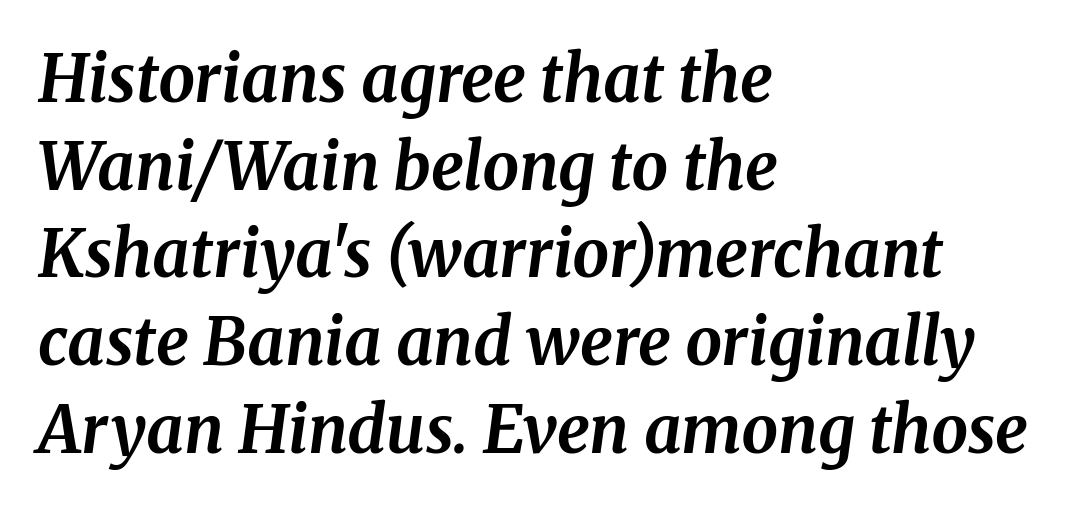
{"serif": "yes", "italic": "yes", "lean": "right", "slant_degrees": 8, "bold": "yes", "weight": "bold", "width": "normal", "stroke_contrast": "medium", "x_height": "medium", "monospaced": "no", "underline": "no", "align": "left", "line_spacing": "normal", "line_spacing_ratio": 1.35, "letter_spacing": "normal", "letter_spacing_em": 0.0, "glyph_px": 65}
